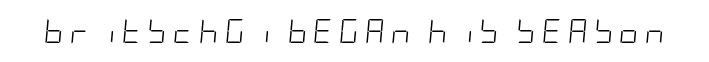
{"italic": "yes", "lean": "right", "slant_degrees": 5, "bold": "no", "underline": "no", "letter_spacing": "wide", "letter_spacing_em": 0.26, "glyph_px": 24}
